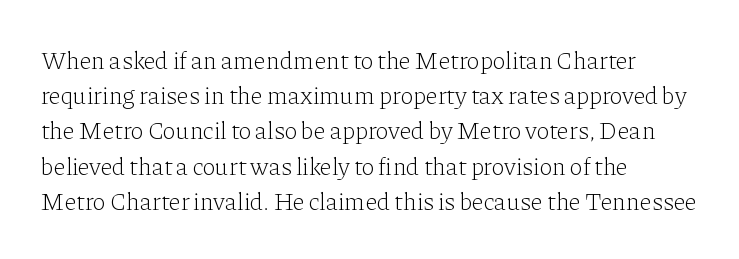
The image shows 25 px text type, upright; set left-aligned, normal line spacing (1.41x), normal letter spacing, not underlined.
